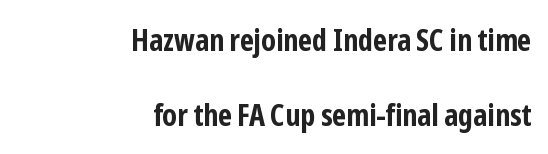
The image shows 31 px bold, condensed sans-serif type, upright; set right-aligned, loose line spacing (2.42x), normal letter spacing, not underlined; low stroke contrast and a medium x-height.
